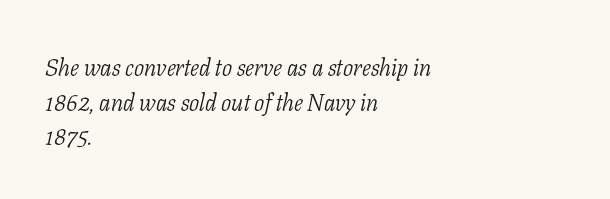
Q: Is the text bold? A: No.
Q: Is the text italic (slanted)? A: Yes, it leans right by about 11 degrees.
Q: Is the text underlined? A: No.
Q: How is the paragraph aligned? A: Left-aligned.
Q: Is the spacing between letters normal or unusually wide? A: Normal.
Q: Is the spacing between lines tight, normal or loose? A: Normal.
